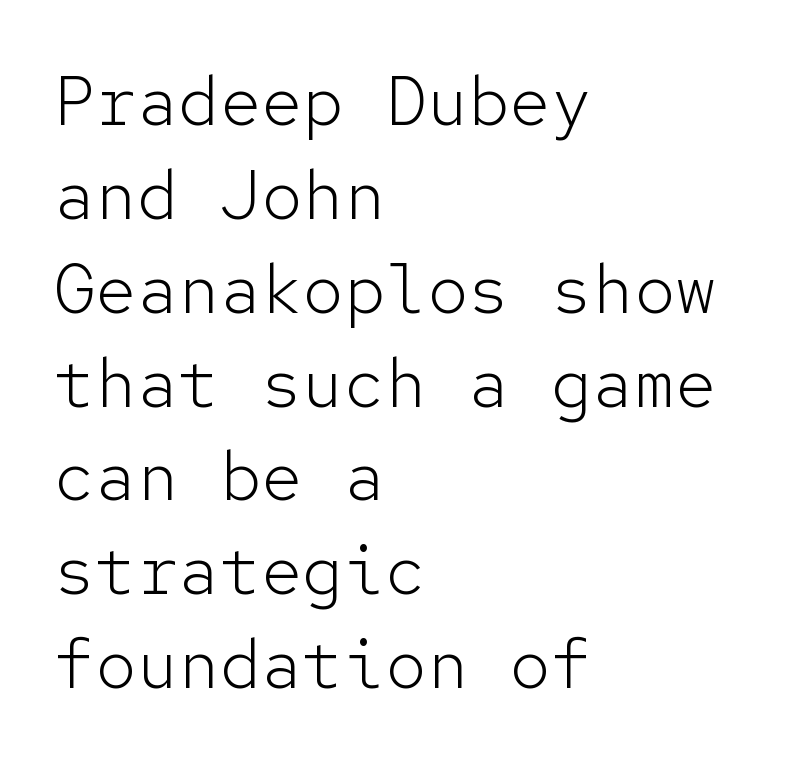
Q: Is the text bold? A: No.
Q: Is the text italic (slanted)? A: No, it is upright.
Q: Is the typeface a serif or a sans-serif typeface? A: Sans-serif.
Q: Is the text underlined? A: No.
Q: How is the paragraph aligned? A: Left-aligned.
Q: Is the spacing between letters normal or unusually wide? A: Normal.
Q: Is the spacing between lines tight, normal or loose? A: Normal.
Q: Width (condensed, normal, or wide)? A: Normal.
Q: Stroke contrast? A: Low.
Q: x-height? A: Medium.
Q: Monospaced? A: Yes.
